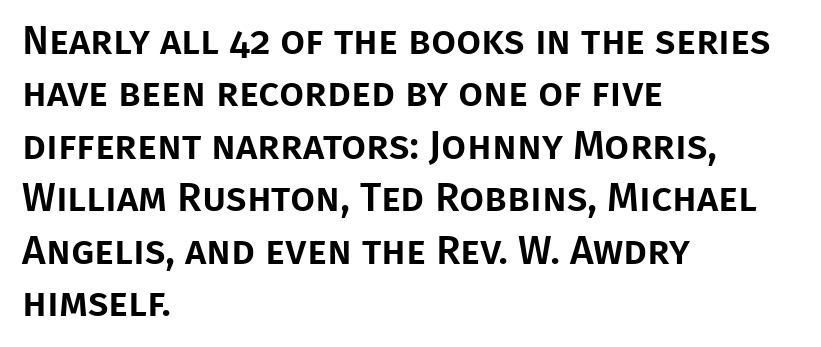
The image shows 40 px sans-serif type, upright; set left-aligned, normal line spacing (1.31x), normal letter spacing, not underlined; low stroke contrast and a large x-height.
